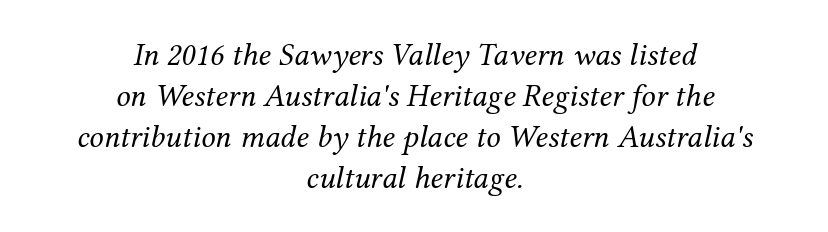
{"serif": "yes", "italic": "yes", "lean": "right", "slant_degrees": 12, "bold": "no", "weight": "regular", "width": "normal", "stroke_contrast": "medium", "x_height": "medium", "monospaced": "no", "underline": "no", "align": "center", "line_spacing": "normal", "line_spacing_ratio": 1.28, "letter_spacing": "normal", "letter_spacing_em": 0.0, "glyph_px": 32}
